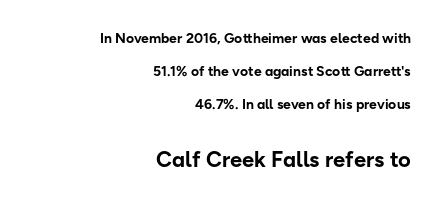
The image shows 22 px bold type, upright; set right-aligned, loose line spacing (2.37x), normal letter spacing, not underlined; the second (bottom) block is 1.57x larger.
